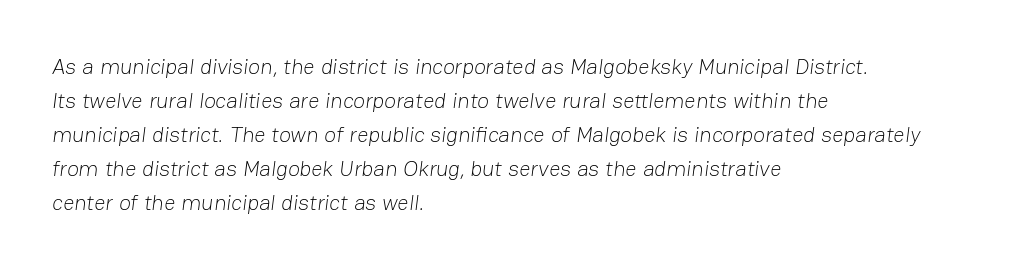
{"bold": "no", "underline": "no", "align": "left", "line_spacing": "normal", "line_spacing_ratio": 1.54, "letter_spacing": "normal", "letter_spacing_em": 0.0, "glyph_px": 22}
